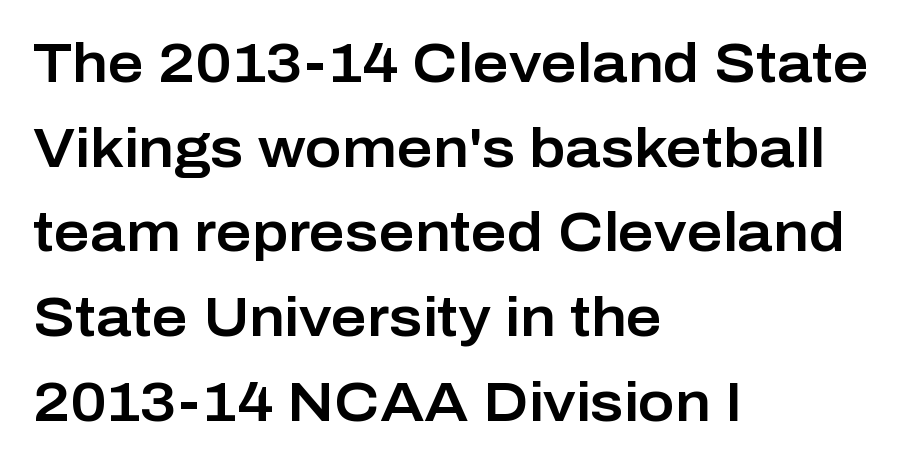
{"serif": "no", "italic": "no", "width": "normal", "stroke_contrast": "low", "x_height": "medium", "monospaced": "no", "underline": "no", "align": "left", "line_spacing": "normal", "line_spacing_ratio": 1.54, "letter_spacing": "normal", "letter_spacing_em": 0.0, "glyph_px": 55}
